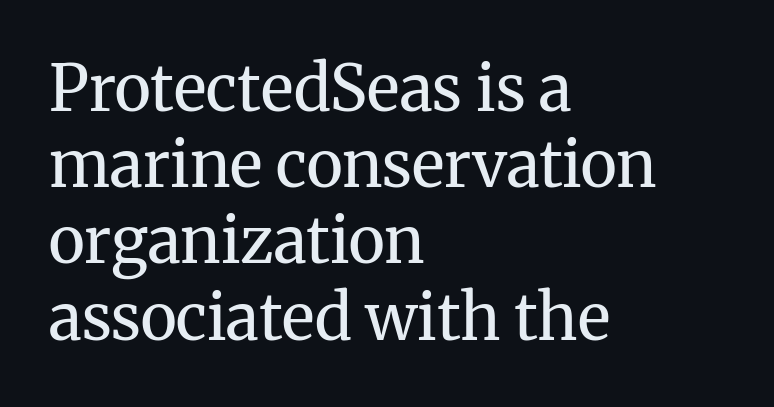
The letters look calm and open, with moderate or lighter stems. The rag falls on the right side of this text block. Compared with typical body copy, the letter spacing here is the same. Here the designer chose a conventional face with non-uniform glyph widths.
